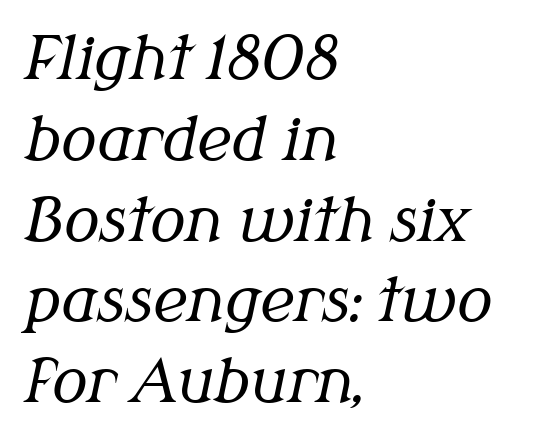
Vertically, the passage feels balanced, rows spaced as you'd expect. The font sits on the lighter half of the weight spectrum, regular included. Bare-footed words on every line. A typesetter would label this face a serif.
